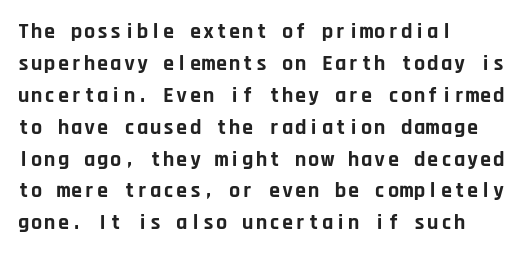
{"italic": "no", "bold": "yes", "underline": "no", "align": "left", "line_spacing": "normal", "line_spacing_ratio": 1.45, "letter_spacing": "normal", "letter_spacing_em": 0.0, "glyph_px": 22}
